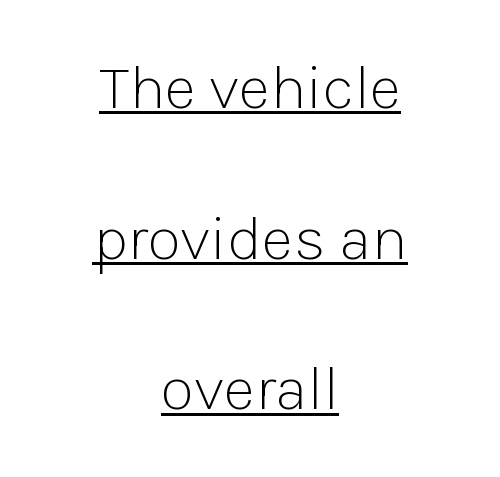
Q: Is the text bold? A: No.
Q: Is the text italic (slanted)? A: No, it is upright.
Q: Is the typeface a serif or a sans-serif typeface? A: Sans-serif.
Q: Is the text underlined? A: Yes.
Q: How is the paragraph aligned? A: Centered.
Q: Is the spacing between letters normal or unusually wide? A: Normal.
Q: Is the spacing between lines tight, normal or loose? A: Loose.
Q: Width (condensed, normal, or wide)? A: Normal.
Q: Stroke contrast? A: Low.
Q: x-height? A: Medium.
Q: Monospaced? A: No.
